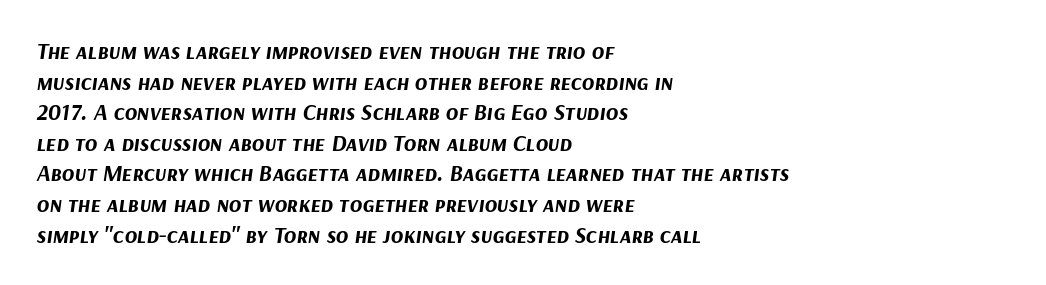
{"italic": "yes", "lean": "right", "slant_degrees": 9, "bold": "yes", "underline": "no", "align": "left", "line_spacing": "normal", "line_spacing_ratio": 1.33, "letter_spacing": "normal", "letter_spacing_em": 0.0, "glyph_px": 23}
